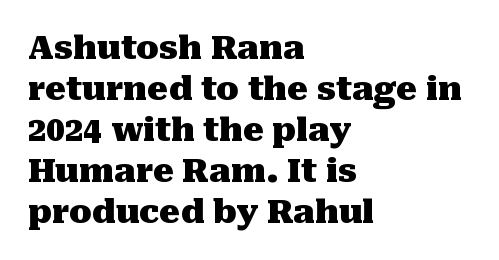
The image shows 33 px heavy serif type, upright; set left-aligned, line spacing 1.24x, normal letter spacing, not underlined; medium stroke contrast and a medium x-height.
